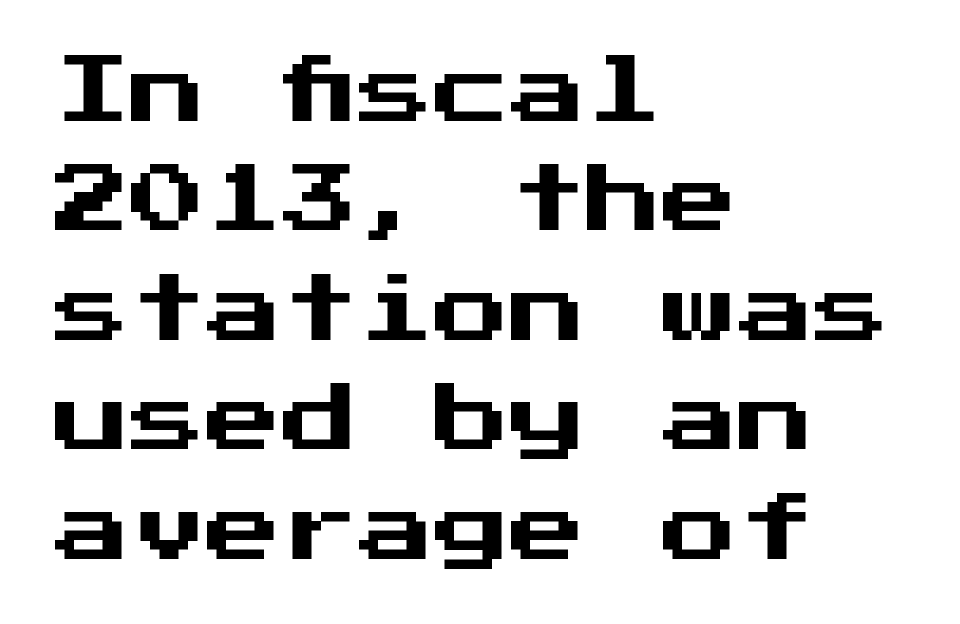
Leading: standard. Every row of glyphs begins at an identical x-position on the left. Grotesque or geometric, the face here clearly has no serifs. Anything drawn beneath the words? Only blank space. It's the straight-up-and-down kind of type. The letterforms sit shoulder to shoulder at normal distance.
